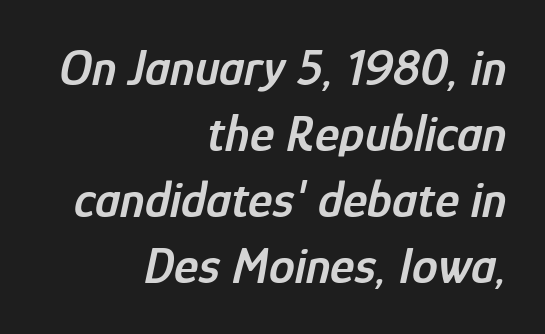
{"italic": "yes", "lean": "right", "slant_degrees": 12, "bold": "semi", "weight": "semibold", "width": "condensed", "stroke_contrast": "low", "x_height": "medium", "monospaced": "no", "underline": "no", "align": "right", "line_spacing": "normal", "line_spacing_ratio": 1.27, "letter_spacing": "normal", "letter_spacing_em": 0.0, "glyph_px": 52}
